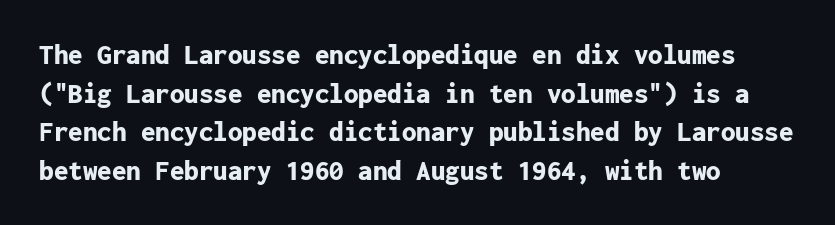
Monospaced: the letters line up in strict vertical columns. Caption: bold face, heavy strokes. Words appear dense and cohesive because spacing is normal. Font category for this specimen: sans-serif. The foot of each line stays bare and open.
